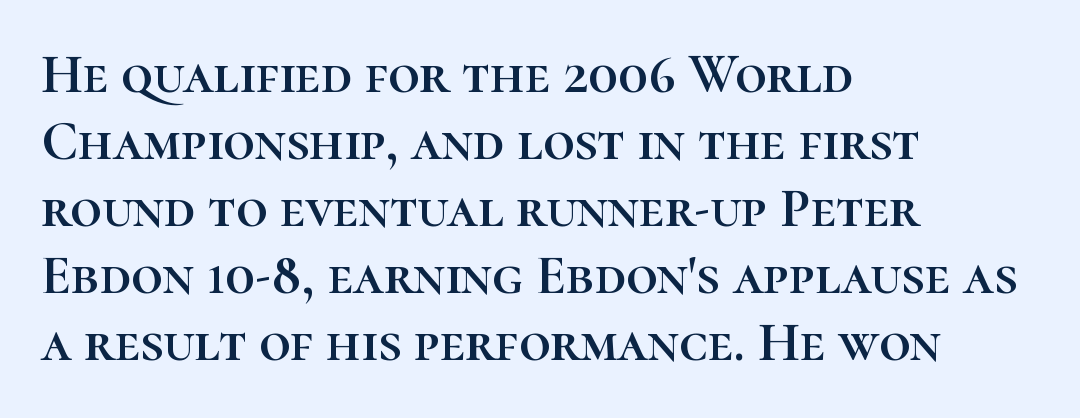
Does the copy run flush right? No — it runs flush left. A roman cut, with each character standing at attention. Decoration check: the copy has no underline. The rendering uses natural spacing where letterforms have individual widths. Students, note that the glyphs here touch the page at normal intervals.
